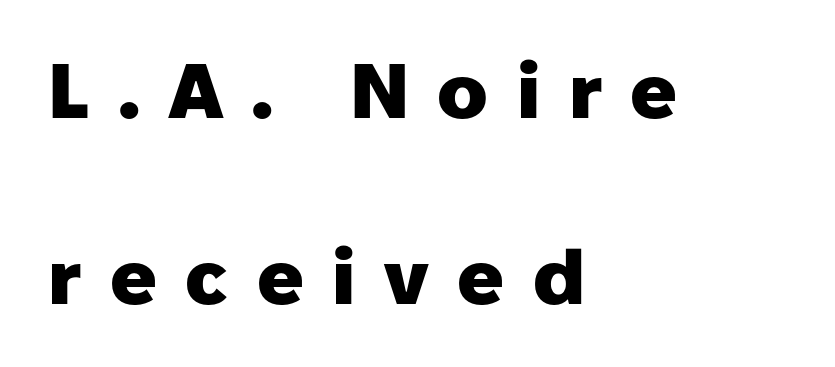
Q: Is the text bold? A: Yes.
Q: Is the text italic (slanted)? A: No, it is upright.
Q: Is the typeface a serif or a sans-serif typeface? A: Sans-serif.
Q: Is the text underlined? A: No.
Q: How is the paragraph aligned? A: Left-aligned.
Q: Is the spacing between letters normal or unusually wide? A: Unusually wide.
Q: Is the spacing between lines tight, normal or loose? A: Loose.
Q: Width (condensed, normal, or wide)? A: Normal.
Q: Stroke contrast? A: Low.
Q: x-height? A: Medium.
Q: Monospaced? A: No.
